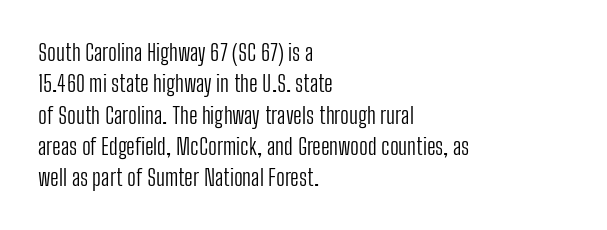
The image shows 23 px text type, upright; set left-aligned, normal line spacing (1.36x), normal letter spacing, not underlined.
